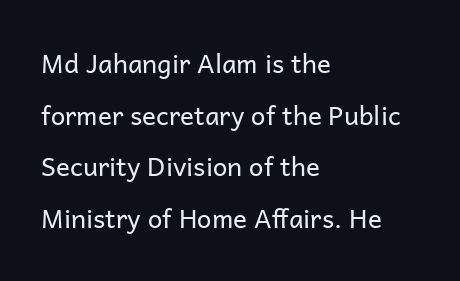
{"italic": "no", "bold": "no", "underline": "no", "align": "left", "line_spacing": "loose", "line_spacing_ratio": 1.99, "letter_spacing": "normal", "letter_spacing_em": 0.0, "glyph_px": 26}
